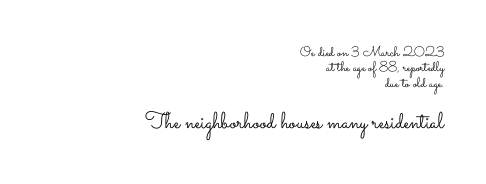
{"bold": "no", "underline": "no", "align": "right", "line_spacing": "tight", "line_spacing_ratio": 1.09, "letter_spacing": "normal", "letter_spacing_em": 0.0, "larger_block": "second", "size_ratio": 1.64, "glyph_px": 23}
